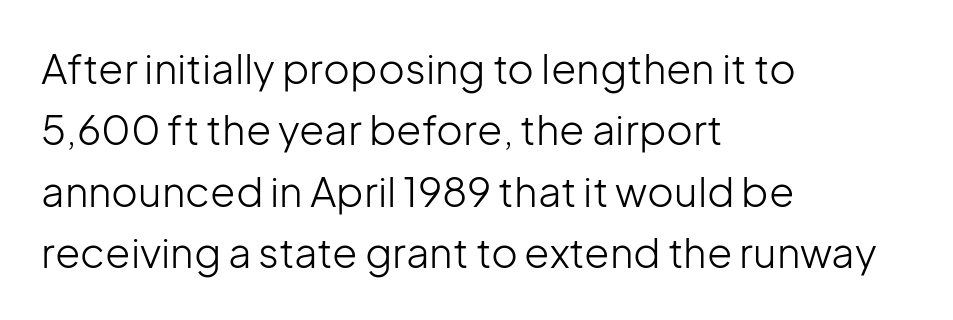
The image shows 41 px light sans-serif type, upright; set left-aligned, normal line spacing (1.5x), normal letter spacing, not underlined; low stroke contrast and a medium x-height.
